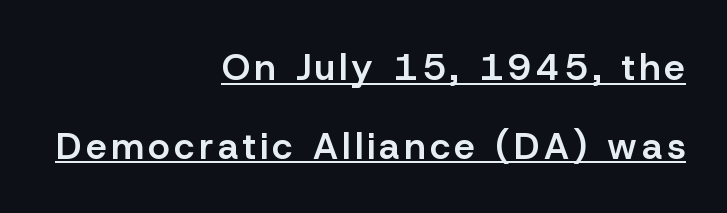
Q: Is the text bold? A: Semi-bold.
Q: Is the text italic (slanted)? A: No, it is upright.
Q: Is the typeface a serif or a sans-serif typeface? A: Sans-serif.
Q: Is the text underlined? A: Yes.
Q: How is the paragraph aligned? A: Right-aligned.
Q: Is the spacing between lines tight, normal or loose? A: Loose.
Q: Width (condensed, normal, or wide)? A: Normal.
Q: Stroke contrast? A: Low.
Q: x-height? A: Medium.
Q: Monospaced? A: No.
